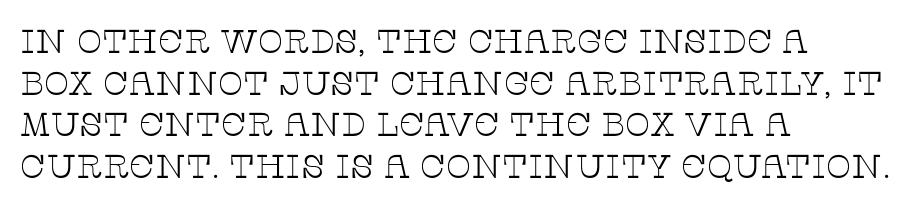
The image shows 33 px thin, wide serif type, upright; set left-aligned, normal line spacing (1.26x), normal letter spacing, not underlined; low stroke contrast and a large x-height.
